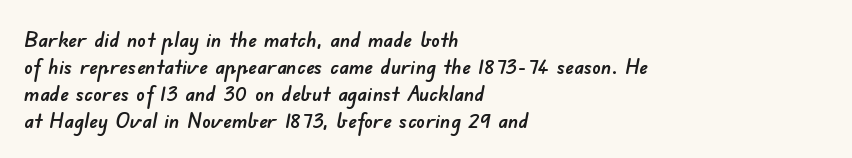
The image shows 22 px text type; set left-aligned, line spacing 1.22x, normal letter spacing, not underlined.
